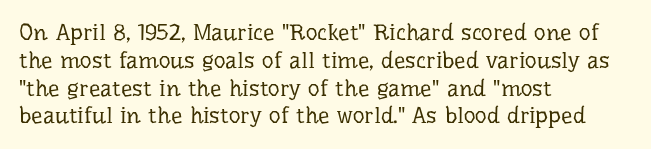
Italic: no, the glyphs are upright roman. Typeset ragged right — the left edge is the straight one. The gaps between neighbouring characters are ordinary and unremarkable. No letter is thick-stroked: the sample isn't bold. Lines of text with bare space underneath.
